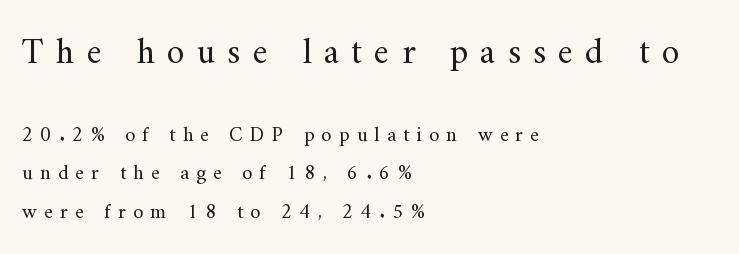
Q: Is the text bold? A: No.
Q: Is the text italic (slanted)? A: No, it is upright.
Q: Is the typeface a serif or a sans-serif typeface? A: Serif.
Q: Is the text underlined? A: No.
Q: How is the paragraph aligned? A: Left-aligned.
Q: Is the spacing between letters normal or unusually wide? A: Unusually wide.
Q: Which block of text is set in a larger size, the first (top) or the second (bottom)? A: The first (top) one.
Q: Width (condensed, normal, or wide)? A: Normal.
Q: Stroke contrast? A: Medium.
Q: x-height? A: Small.
Q: Monospaced? A: No.
